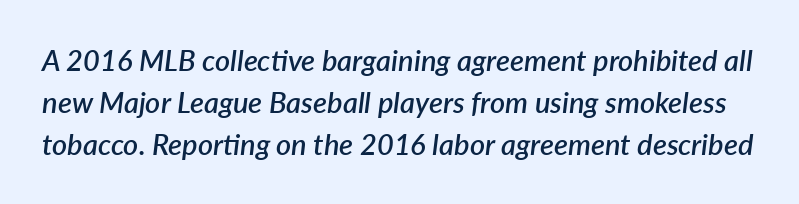
A somewhat darkened texture: the type is semibold rather than bold. Looks like regular typesetting: each glyph gets only the width it needs. The block of text has a typical density, with ordinary space between rows. Honestly, there is no underline to notice here at all.
